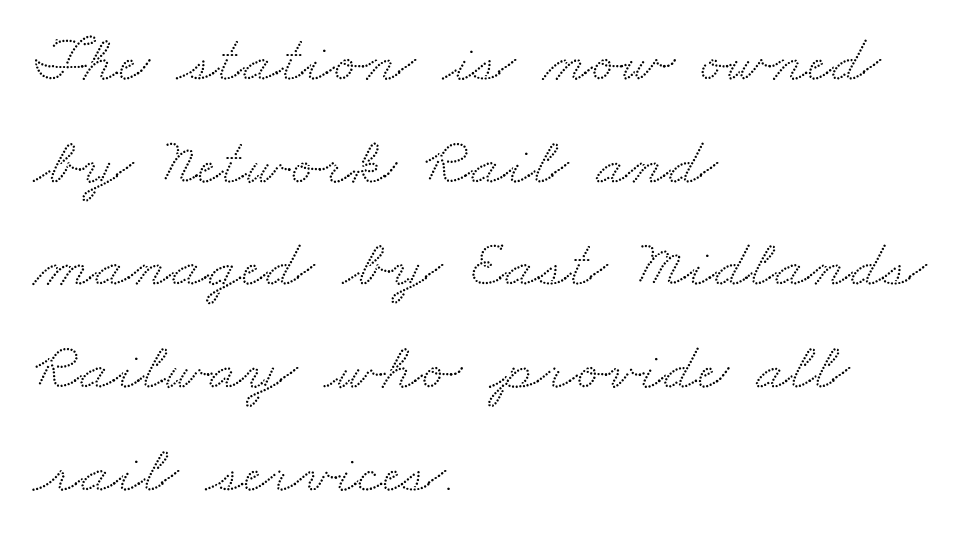
Q: Is the typeface a serif or a sans-serif typeface? A: Serif.
Q: Is the text underlined? A: No.
Q: How is the paragraph aligned? A: Left-aligned.
Q: Is the spacing between letters normal or unusually wide? A: Normal.
Q: Is the spacing between lines tight, normal or loose? A: Normal.
Q: Width (condensed, normal, or wide)? A: Wide.
Q: Stroke contrast? A: Medium.
Q: x-height? A: Small.
Q: Monospaced? A: No.
